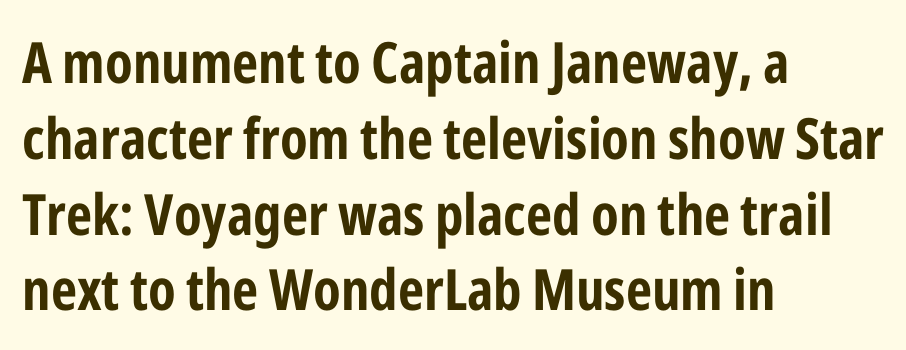
{"serif": "no", "italic": "no", "bold": "yes", "weight": "bold", "width": "condensed", "stroke_contrast": "low", "x_height": "medium", "monospaced": "no", "underline": "no", "align": "left", "line_spacing": "normal", "line_spacing_ratio": 1.33, "letter_spacing": "normal", "letter_spacing_em": 0.0, "glyph_px": 57}
